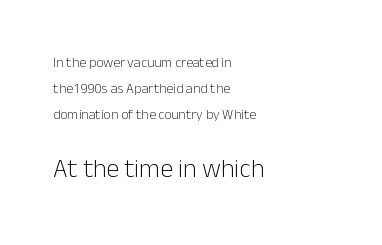
Line starts are locked; line ends wander. Ordinary non-slanted type is in use. Nobody drew a line under any word here. This rendering leaves character spacing at its baseline value. Top chunk: small. Bottom chunk: large. Each stroke keeps to a modest, everyday thickness or less.
